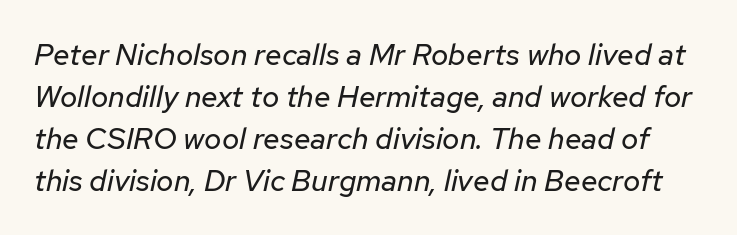
{"italic": "yes", "lean": "right", "slant_degrees": 12, "bold": "no", "weight": "regular", "width": "normal", "stroke_contrast": "low", "x_height": "medium", "monospaced": "no", "underline": "no", "line_spacing": "normal", "line_spacing_ratio": 1.4, "letter_spacing": "normal", "letter_spacing_em": 0.0, "glyph_px": 30}
